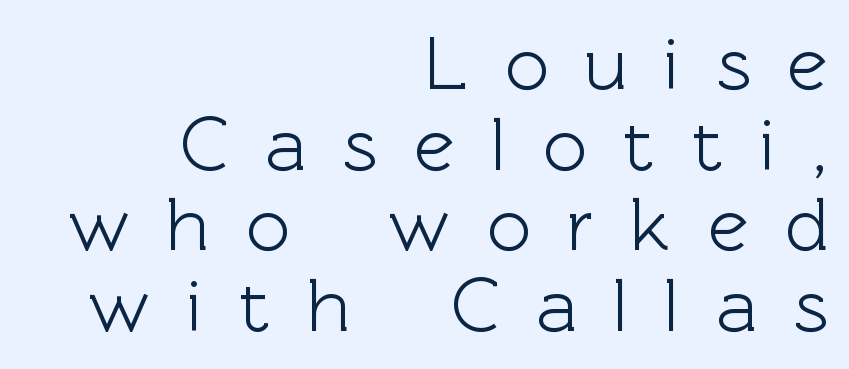
Q: Is the text italic (slanted)? A: No, it is upright.
Q: Is the typeface a serif or a sans-serif typeface? A: Sans-serif.
Q: Is the text underlined? A: No.
Q: How is the paragraph aligned? A: Right-aligned.
Q: Is the spacing between letters normal or unusually wide? A: Unusually wide.
Q: Is the spacing between lines tight, normal or loose? A: Tight.
Q: Width (condensed, normal, or wide)? A: Normal.
Q: x-height? A: Medium.
Q: Monospaced? A: No.
